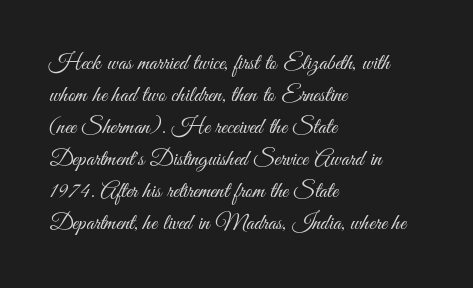
Q: Is the text bold? A: No.
Q: Is the text italic (slanted)? A: Yes.
Q: Is the text underlined? A: No.
Q: How is the paragraph aligned? A: Left-aligned.
Q: Is the spacing between letters normal or unusually wide? A: Normal.
Q: Is the spacing between lines tight, normal or loose? A: Normal.
